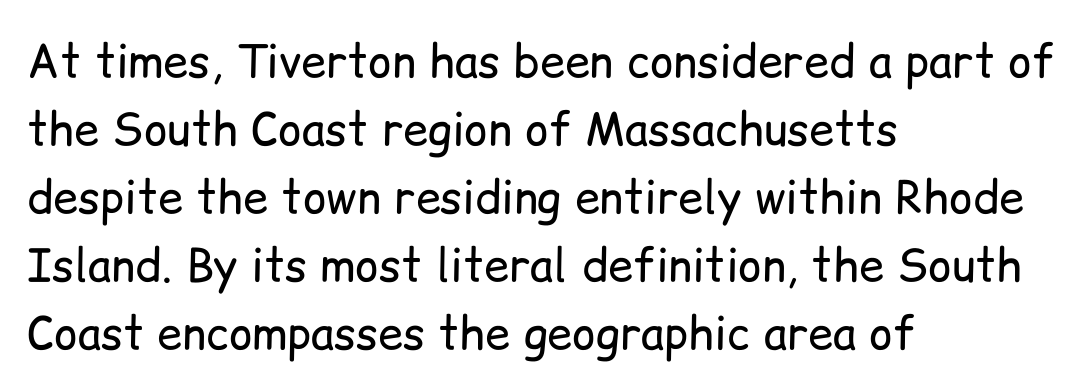
The image shows 45 px regular-weight sans-serif type, upright; set left-aligned, normal line spacing (1.51x), normal letter spacing, not underlined; low stroke contrast and a medium x-height.
